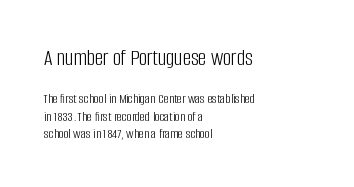
{"italic": "no", "bold": "no", "underline": "no", "align": "left", "line_spacing_ratio": 1.22, "letter_spacing": "normal", "letter_spacing_em": 0.0, "larger_block": "first", "size_ratio": 1.64, "glyph_px": 23}
